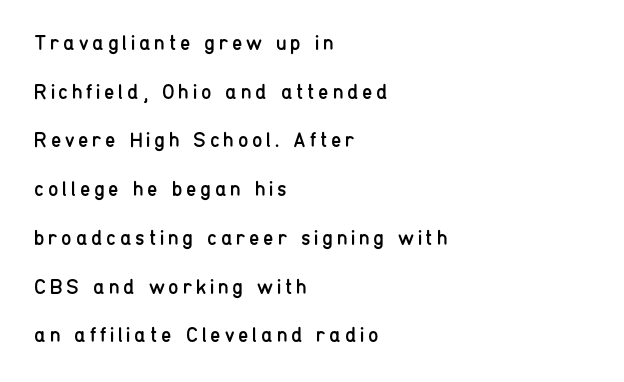
The image shows 21 px text type, upright; set left-aligned, loose line spacing (2.32x), not underlined.
